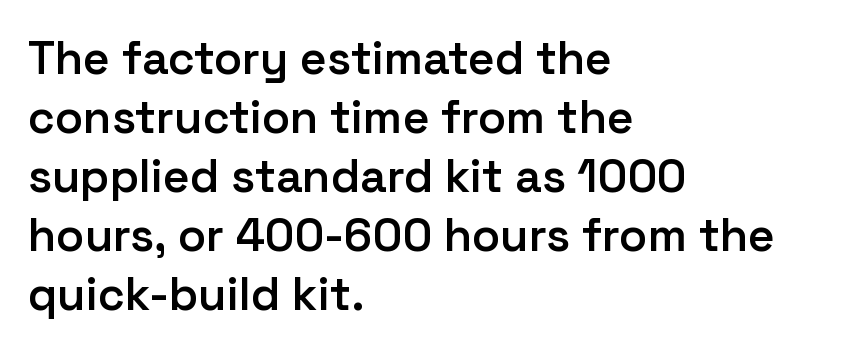
Q: Is the text bold? A: Semi-bold.
Q: Is the text italic (slanted)? A: No, it is upright.
Q: Is the typeface a serif or a sans-serif typeface? A: Sans-serif.
Q: Is the text underlined? A: No.
Q: How is the paragraph aligned? A: Left-aligned.
Q: Is the spacing between letters normal or unusually wide? A: Normal.
Q: Is the spacing between lines tight, normal or loose? A: Normal.
Q: Width (condensed, normal, or wide)? A: Normal.
Q: Stroke contrast? A: Low.
Q: x-height? A: Medium.
Q: Monospaced? A: No.
